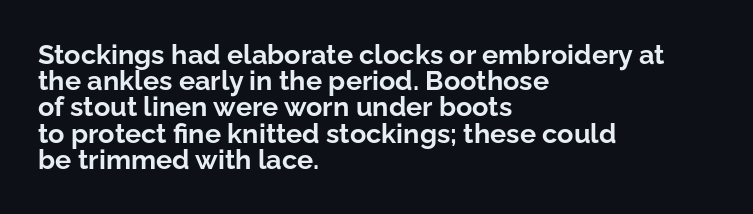
Q: Is the text bold? A: Yes.
Q: Is the text italic (slanted)? A: No, it is upright.
Q: Is the text underlined? A: No.
Q: How is the paragraph aligned? A: Left-aligned.
Q: Is the spacing between letters normal or unusually wide? A: Normal.
Q: Is the spacing between lines tight, normal or loose? A: Tight.
